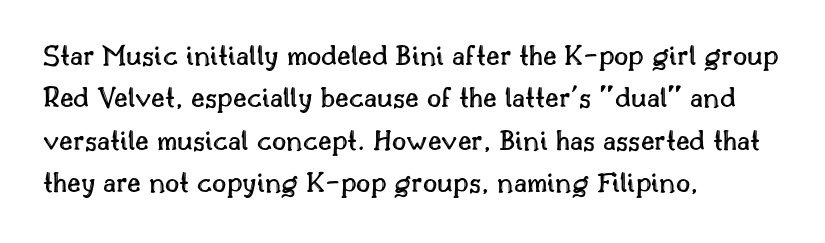
Q: Is the text italic (slanted)? A: No, it is upright.
Q: Is the text underlined? A: No.
Q: How is the paragraph aligned? A: Left-aligned.
Q: Is the spacing between letters normal or unusually wide? A: Normal.
Q: Is the spacing between lines tight, normal or loose? A: Normal.
Q: Width (condensed, normal, or wide)? A: Normal.
Q: x-height? A: Small.
Q: Monospaced? A: No.
